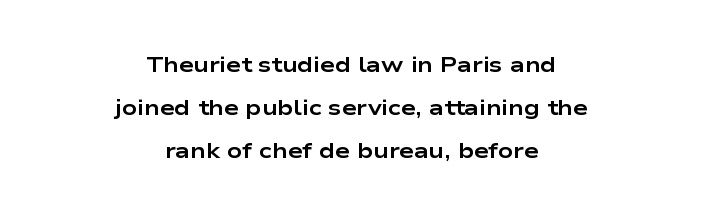
A clean baseline with only descenders dipping below it. Reading down the column, the eye jumps a long way to each next line. Caption: standard tracking, unaltered. It's the straight-up-and-down kind of type. Alignment: centered.
